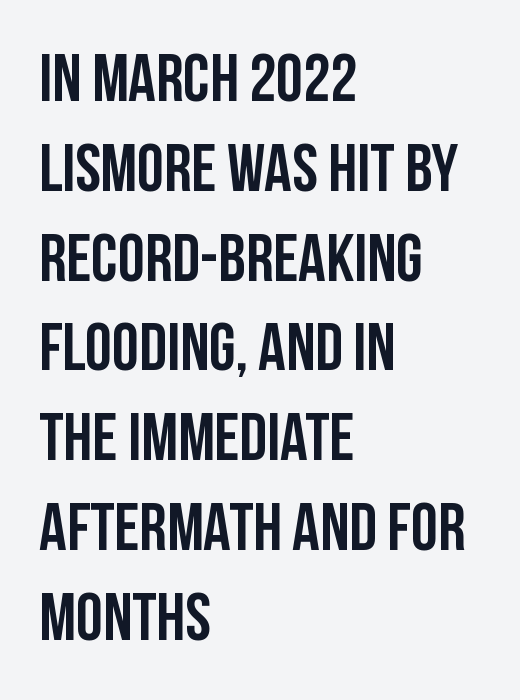
The image shows 68 px condensed sans-serif type, upright; set left-aligned, normal line spacing (1.32x), normal letter spacing, not underlined; low stroke contrast and a large x-height.
